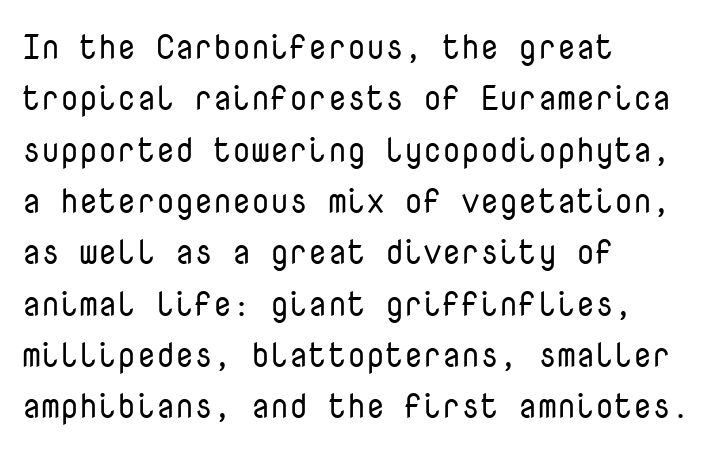
Check the space under the baseline: it is left empty. Normally led — the rows are evenly, conventionally spaced. Each letter, wide or thin by design, is forced into the same width here. Each word holds together tightly as a unit, with standard inter-letter gaps.
